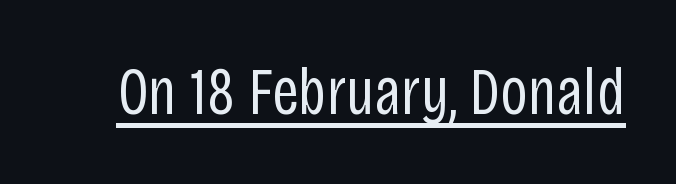
Think of a printed novel: that variable character pitch is what you see here. Serif or sans? Sans — the stroke terminals are bare. Every word sits above its own underline. Is this a heavy cut? Hardly; it is regular or lighter.
